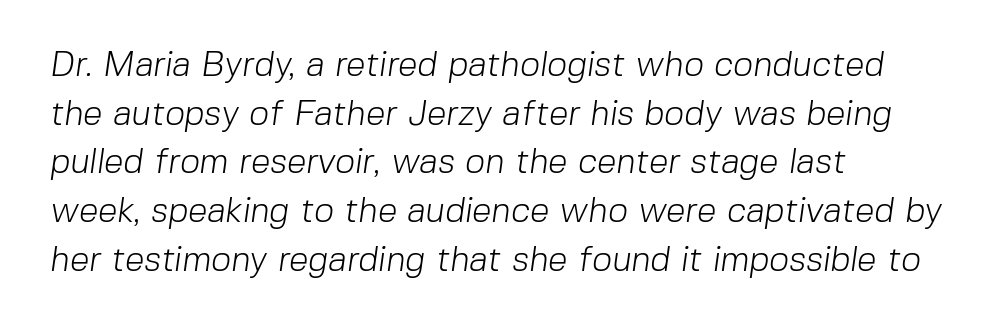
Q: Is the text bold? A: No.
Q: Is the typeface a serif or a sans-serif typeface? A: Sans-serif.
Q: Is the text underlined? A: No.
Q: How is the paragraph aligned? A: Left-aligned.
Q: Is the spacing between letters normal or unusually wide? A: Normal.
Q: Is the spacing between lines tight, normal or loose? A: Normal.
Q: Width (condensed, normal, or wide)? A: Normal.
Q: Stroke contrast? A: Low.
Q: x-height? A: Medium.
Q: Monospaced? A: No.
